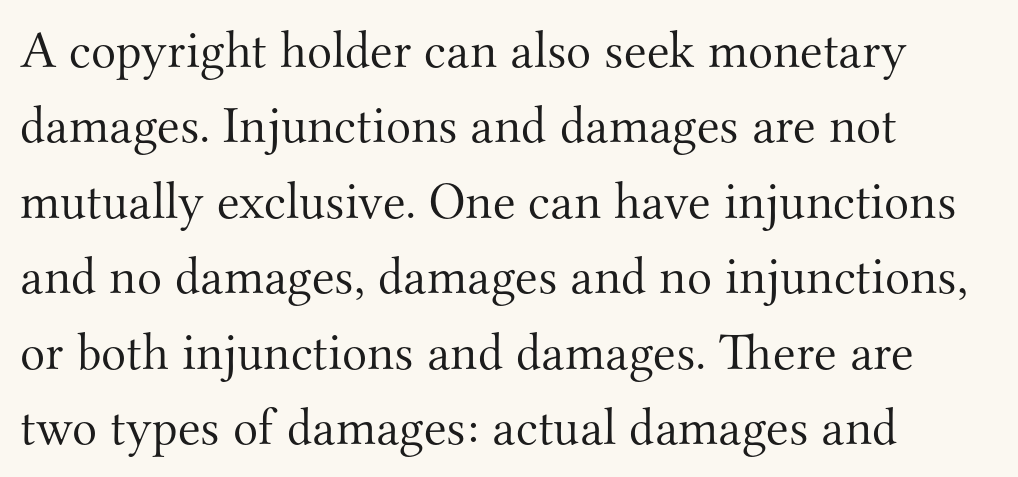
{"serif": "yes", "italic": "no", "bold": "no", "weight": "light", "width": "normal", "stroke_contrast": "medium", "x_height": "small", "monospaced": "no", "underline": "no", "align": "left", "line_spacing": "normal", "line_spacing_ratio": 1.45, "letter_spacing": "normal", "letter_spacing_em": 0.0, "glyph_px": 52}
